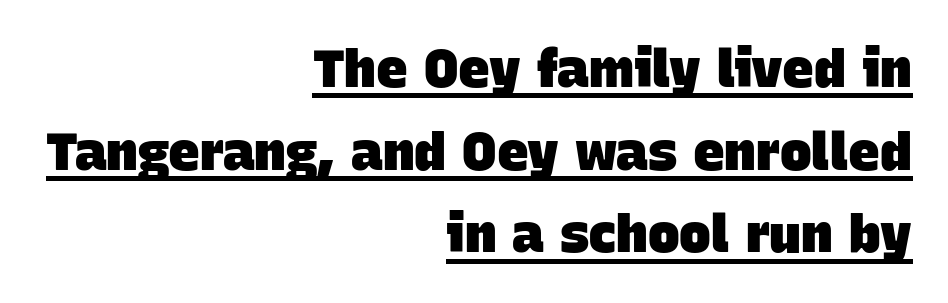
{"serif": "no", "bold": "yes", "weight": "heavy", "width": "normal", "stroke_contrast": "low", "x_height": "large", "monospaced": "no", "underline": "yes", "align": "right", "line_spacing": "normal", "line_spacing_ratio": 1.56, "letter_spacing": "normal", "letter_spacing_em": 0.0, "glyph_px": 53}
